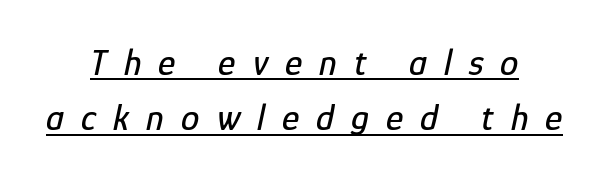
The image shows 37 px condensed type, italic (leaning right); set centered, normal line spacing (1.5x), unusually wide letter spacing (+0.46 em), underlined; low stroke contrast and a medium x-height.
